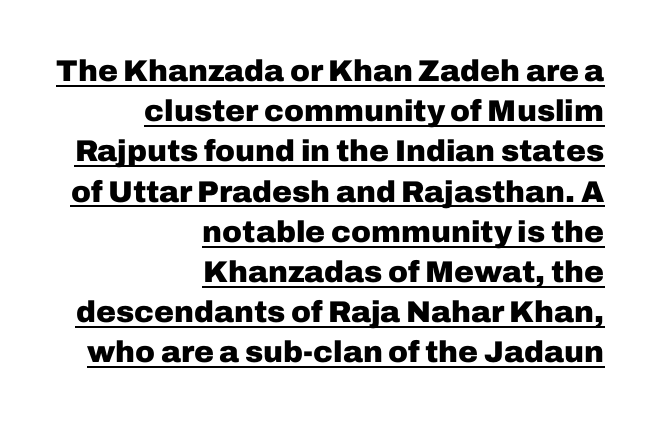
Q: Is the text bold? A: Yes.
Q: Is the text italic (slanted)? A: No, it is upright.
Q: Is the typeface a serif or a sans-serif typeface? A: Sans-serif.
Q: Is the text underlined? A: Yes.
Q: How is the paragraph aligned? A: Right-aligned.
Q: Is the spacing between letters normal or unusually wide? A: Normal.
Q: Is the spacing between lines tight, normal or loose? A: Normal.
Q: Width (condensed, normal, or wide)? A: Normal.
Q: Stroke contrast? A: Low.
Q: x-height? A: Medium.
Q: Monospaced? A: No.
